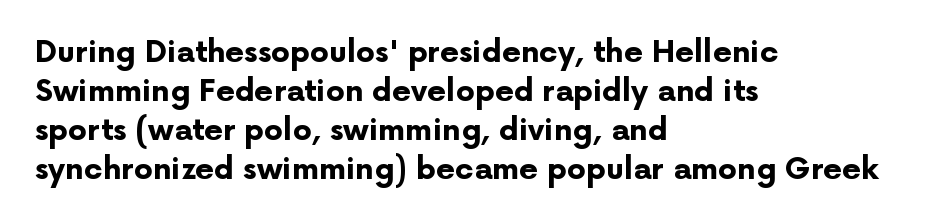
Q: Is the text bold? A: Yes.
Q: Is the text italic (slanted)? A: No, it is upright.
Q: Is the typeface a serif or a sans-serif typeface? A: Sans-serif.
Q: Is the text underlined? A: No.
Q: How is the paragraph aligned? A: Left-aligned.
Q: Is the spacing between letters normal or unusually wide? A: Normal.
Q: Is the spacing between lines tight, normal or loose? A: Normal.
Q: Width (condensed, normal, or wide)? A: Normal.
Q: Stroke contrast? A: Low.
Q: x-height? A: Medium.
Q: Monospaced? A: No.
